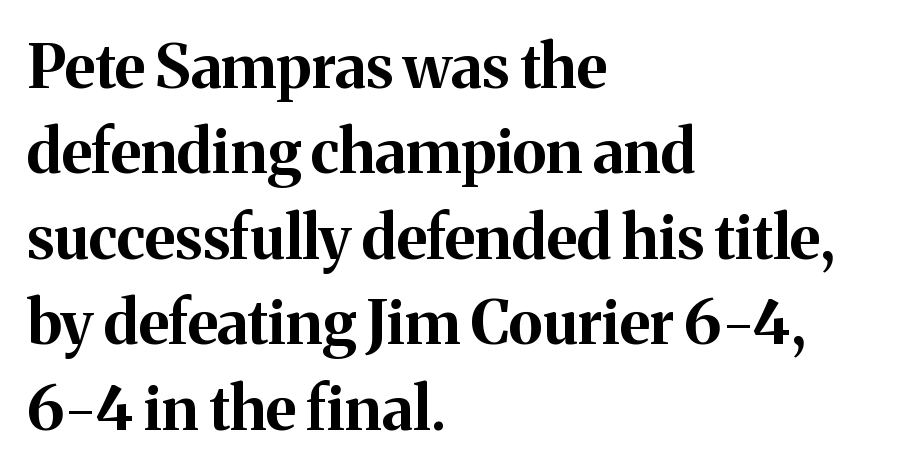
The image shows 61 px bold serif type, upright; set left-aligned, normal line spacing (1.4x), normal letter spacing, not underlined; medium stroke contrast and a medium x-height.
